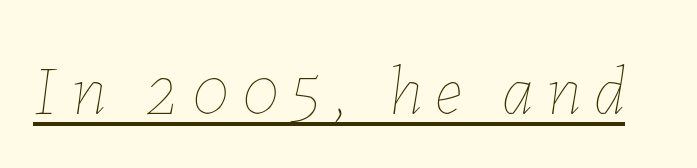
The lettering tilts uniformly, giving the passage an italic look. Is the stroke heavy? The answer is a plain regular-or-lighter. The face used here appears with an underline applied. Each letter keeps its own natural width here, so spacing adapts to shape.
